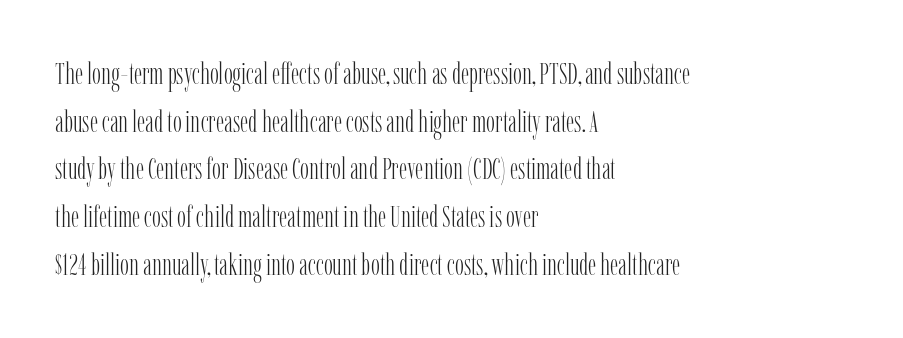
Q: Is the text bold? A: No.
Q: Is the text italic (slanted)? A: No, it is upright.
Q: Is the typeface a serif or a sans-serif typeface? A: Serif.
Q: Is the text underlined? A: No.
Q: How is the paragraph aligned? A: Left-aligned.
Q: Is the spacing between letters normal or unusually wide? A: Normal.
Q: Is the spacing between lines tight, normal or loose? A: Normal.
Q: Width (condensed, normal, or wide)? A: Condensed.
Q: Stroke contrast? A: Low.
Q: x-height? A: Medium.
Q: Monospaced? A: No.
